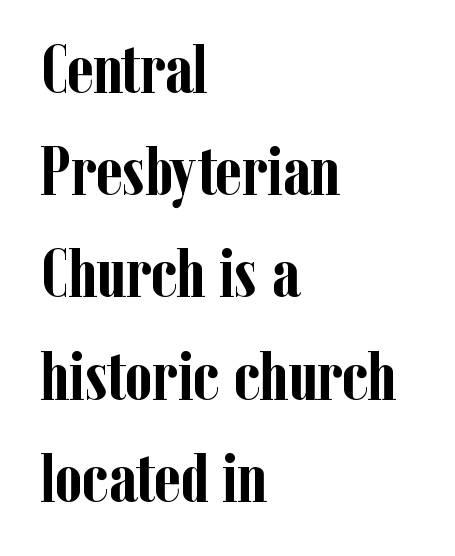
The image shows 70 px semibold, condensed serif type, upright; set left-aligned, normal line spacing (1.46x), normal letter spacing, not underlined; low stroke contrast and a medium x-height.
